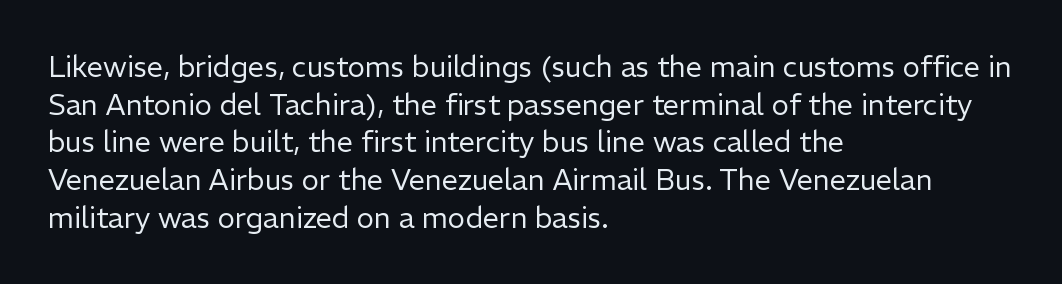
Q: Is the text bold? A: No.
Q: Is the text italic (slanted)? A: No, it is upright.
Q: Is the typeface a serif or a sans-serif typeface? A: Sans-serif.
Q: Is the text underlined? A: No.
Q: How is the paragraph aligned? A: Left-aligned.
Q: Is the spacing between letters normal or unusually wide? A: Normal.
Q: Is the spacing between lines tight, normal or loose? A: Normal.
Q: Width (condensed, normal, or wide)? A: Normal.
Q: Stroke contrast? A: Low.
Q: x-height? A: Medium.
Q: Monospaced? A: No.
